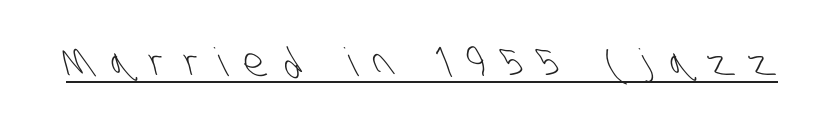
The image shows 39 px light, condensed sans-serif type; set unusually wide letter spacing (+0.47 em), underlined; low stroke contrast and a large x-height.
